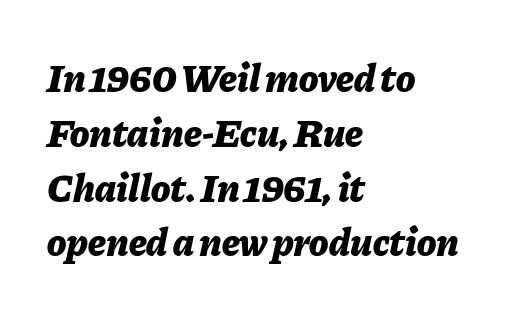
Leading: standard. Clear beneath every line of the passage. Tall strokes in this sample are angled rather than plumb. The passage is arranged the way most books set body copy — flush left. Think of a printed novel: that variable character pitch is what you see here. Heft: maximum for text — a bold.
